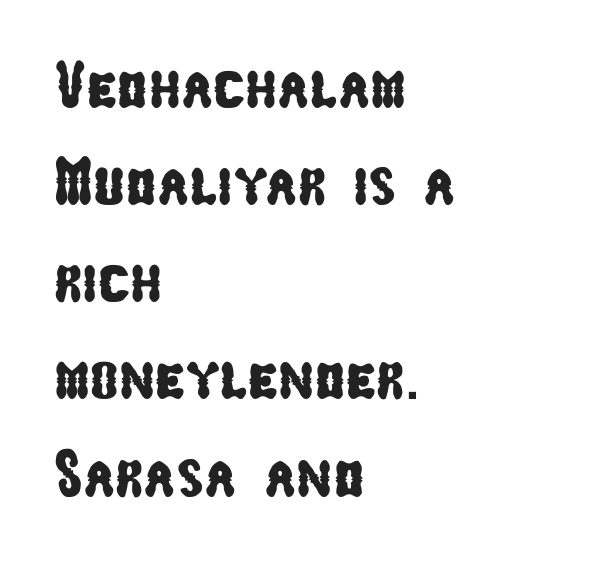
The image shows 67 px condensed sans-serif type; set left-aligned, normal line spacing (1.45x), normal letter spacing, not underlined; low stroke contrast and a medium x-height.
